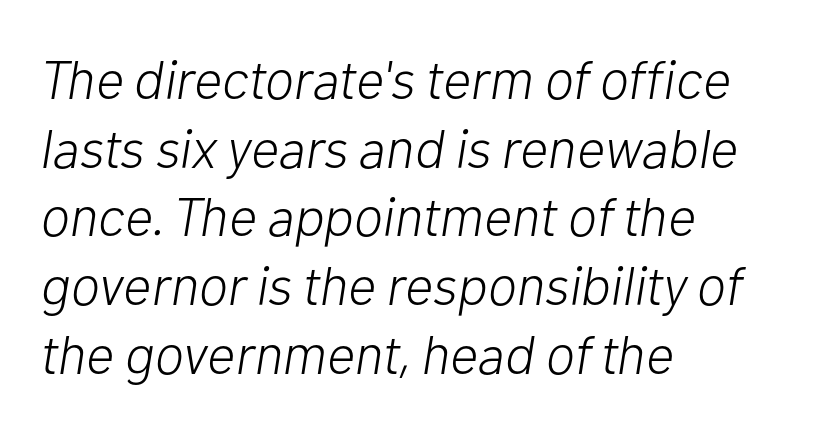
{"italic": "yes", "lean": "right", "slant_degrees": 10, "bold": "no", "weight": "light", "width": "normal", "stroke_contrast": "low", "x_height": "medium", "monospaced": "no", "underline": "no", "align": "left", "line_spacing": "normal", "line_spacing_ratio": 1.25, "letter_spacing": "normal", "letter_spacing_em": 0.0, "glyph_px": 55}
